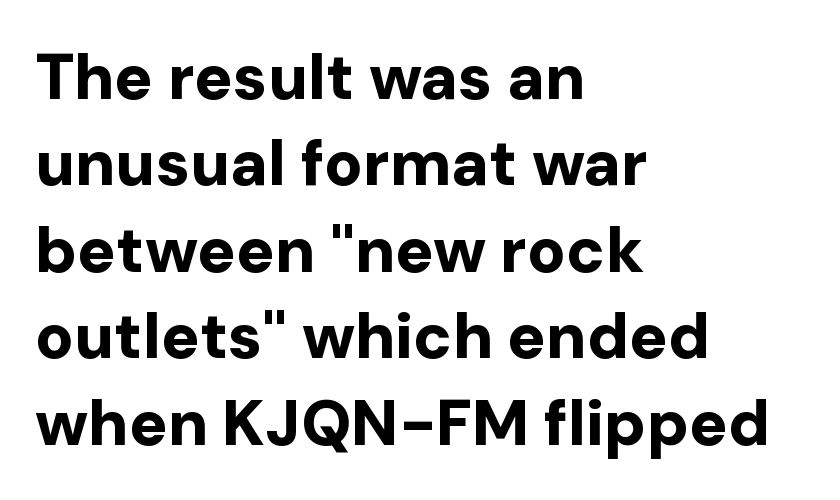
{"serif": "no", "italic": "no", "bold": "yes", "weight": "bold", "width": "normal", "stroke_contrast": "low", "x_height": "medium", "monospaced": "no", "underline": "no", "align": "left", "line_spacing": "normal", "line_spacing_ratio": 1.35, "letter_spacing": "normal", "letter_spacing_em": 0.0, "glyph_px": 64}
